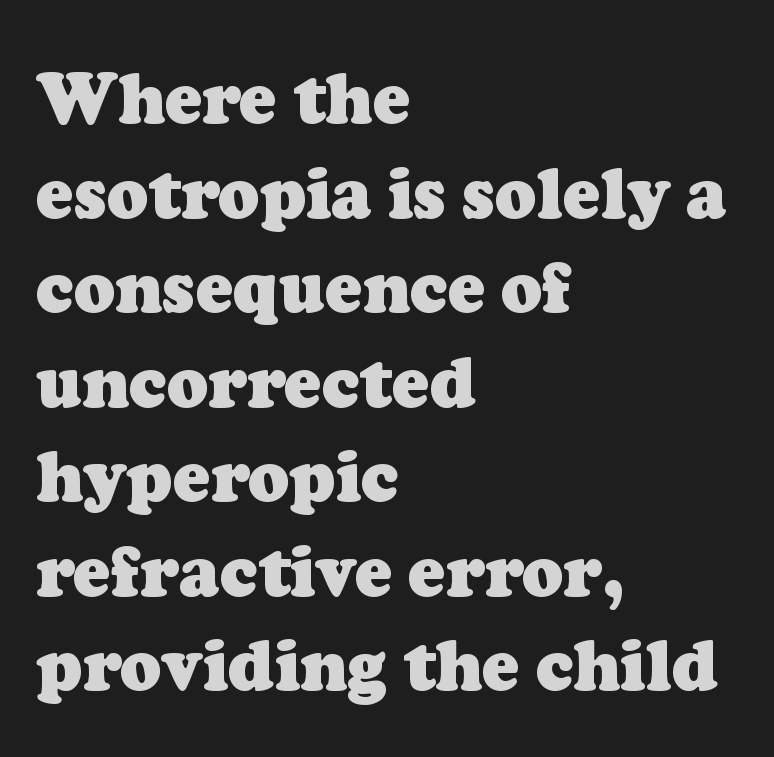
The image shows 69 px heavy serif type; set left-aligned, normal line spacing (1.37x), normal letter spacing, not underlined; low stroke contrast and a medium x-height.
